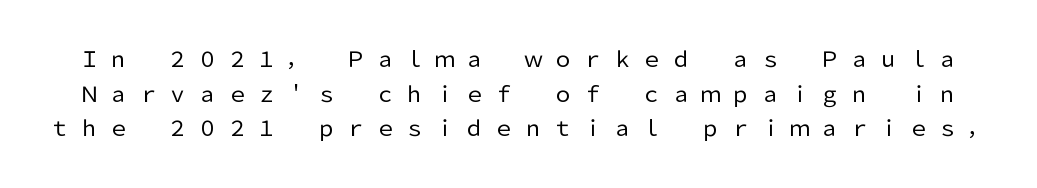
The image shows 21 px text type, upright; set normal line spacing (1.65x), unusually wide letter spacing (+0.41 em), not underlined.
